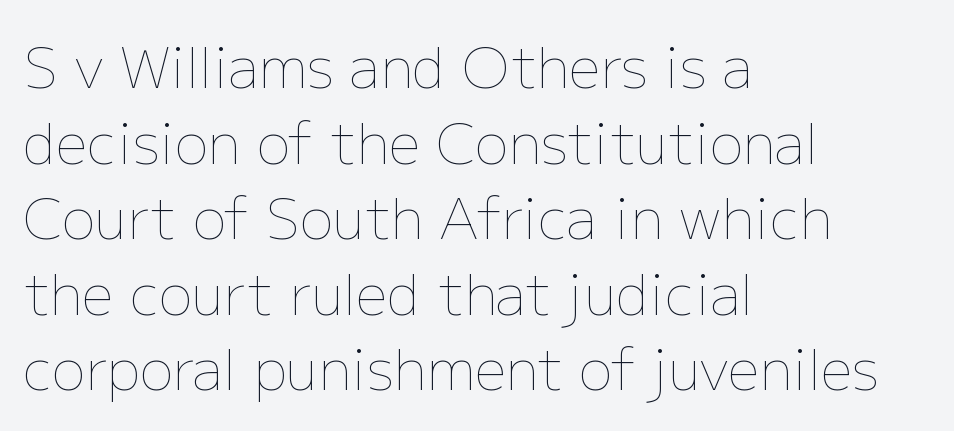
Observe the ordinary spacing: letters are neighbours, not strangers. Note the varied advance widths — an 'i' is clearly narrower than an 'm'. Weight: not bold — regular or lighter. Clear beneath every line of the passage. Line spacing here is normal.
